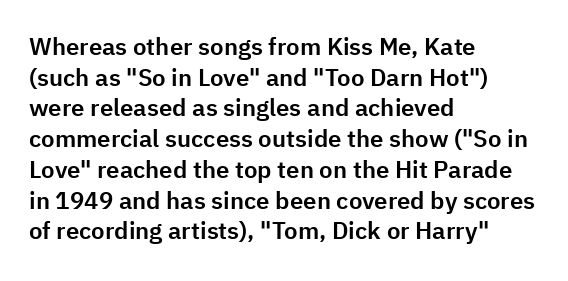
Q: Is the text italic (slanted)? A: No, it is upright.
Q: Is the text underlined? A: No.
Q: How is the paragraph aligned? A: Left-aligned.
Q: Is the spacing between letters normal or unusually wide? A: Normal.
Q: Is the spacing between lines tight, normal or loose? A: Normal.
